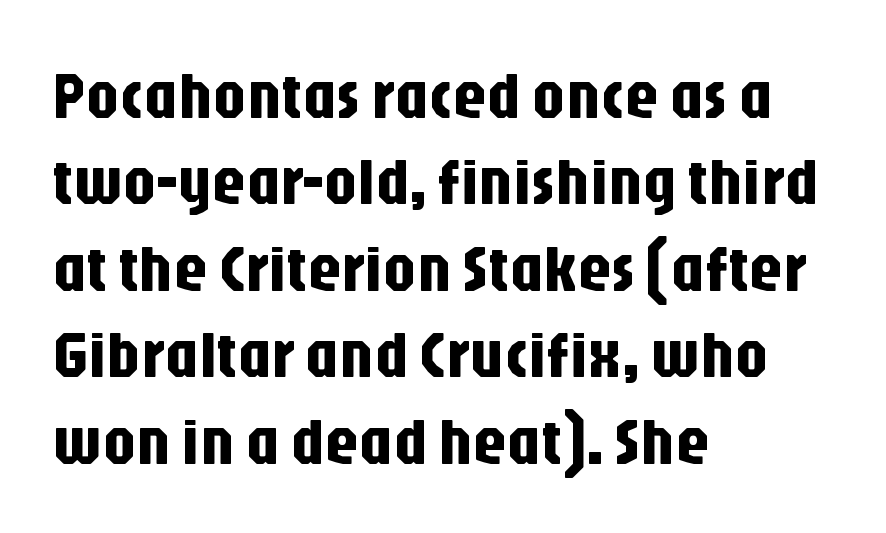
The rag falls on the right side of this text block. The space between consecutive lines is moderate. Just letters on the line, the space beneath them empty. Short note: letters normally spaced.
